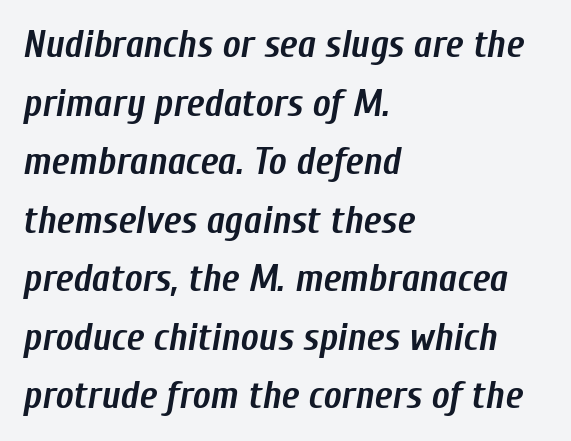
Q: Is the text bold? A: Yes.
Q: Is the text italic (slanted)? A: Yes, it leans right by about 10 degrees.
Q: Is the text underlined? A: No.
Q: How is the paragraph aligned? A: Left-aligned.
Q: Is the spacing between letters normal or unusually wide? A: Normal.
Q: Is the spacing between lines tight, normal or loose? A: Normal.
Q: Width (condensed, normal, or wide)? A: Condensed.
Q: Stroke contrast? A: Low.
Q: x-height? A: Medium.
Q: Monospaced? A: No.
